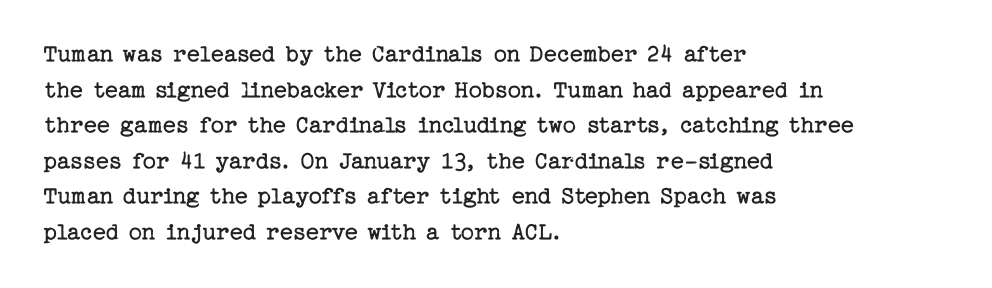
{"italic": "no", "bold": "no", "underline": "no", "align": "left", "line_spacing": "normal", "line_spacing_ratio": 1.37, "letter_spacing": "normal", "letter_spacing_em": 0.0, "glyph_px": 26}
